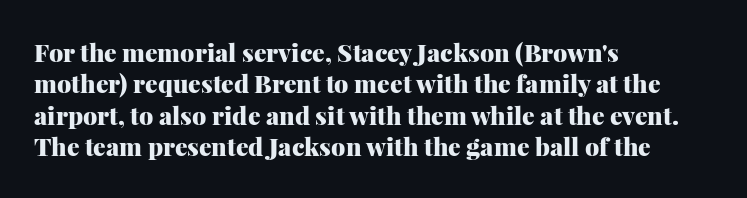
Horizontal alignment here is leftward, the default for most running prose. These lines were composed using upright roman letters. Quick note: underline off. Words appear dense and cohesive because spacing is normal. Honestly, the row spacing looks completely unremarkable. Heft: maximum for text — a bold.
